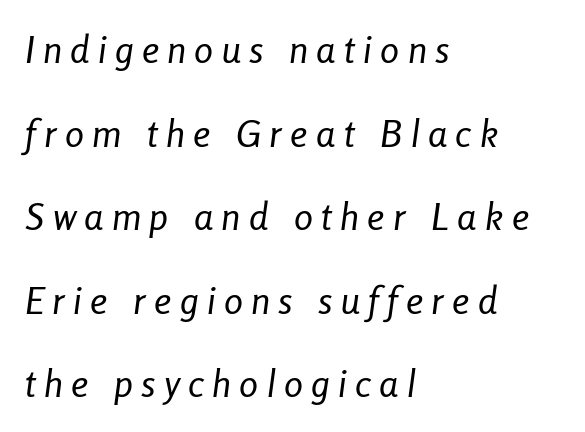
{"italic": "yes", "lean": "right", "slant_degrees": 8, "bold": "no", "weight": "regular", "width": "condensed", "stroke_contrast": "low", "x_height": "medium", "monospaced": "no", "underline": "no", "align": "left", "line_spacing": "loose", "line_spacing_ratio": 2.2, "letter_spacing": "wide", "letter_spacing_em": 0.22, "glyph_px": 38}
